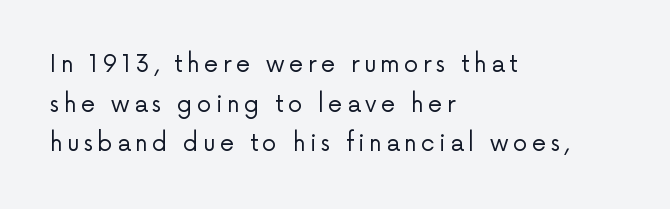
A bare baseline throughout the passage. This is roman type, the default non-slanted kind. The rag falls on the right side of this text block. Letters have the restrained weight of plain body copy at most.
